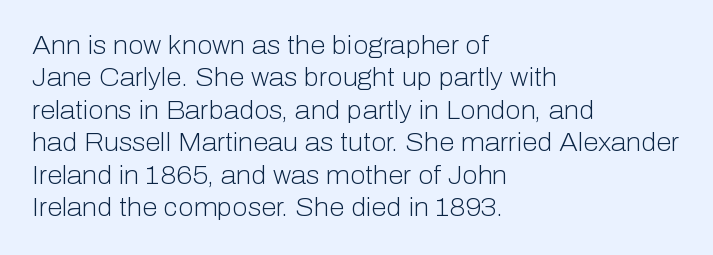
Q: Is the text bold? A: No.
Q: Is the text italic (slanted)? A: No, it is upright.
Q: Is the text underlined? A: No.
Q: How is the paragraph aligned? A: Left-aligned.
Q: Is the spacing between letters normal or unusually wide? A: Normal.
Q: Is the spacing between lines tight, normal or loose? A: Normal.
